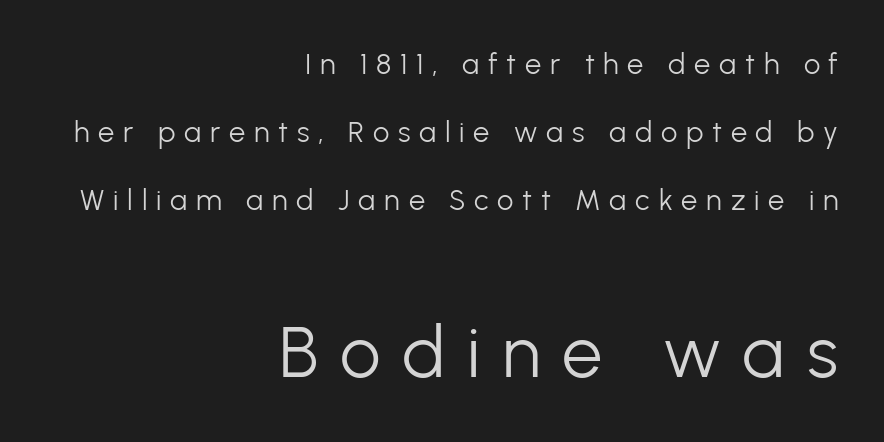
The paragraph has a hard right edge and a soft left edge. Does the lettering tilt? It doesn't — this is upright. The font family rendered here belongs to the sans-serif group. The zone under the glyphs is completely vacant.
